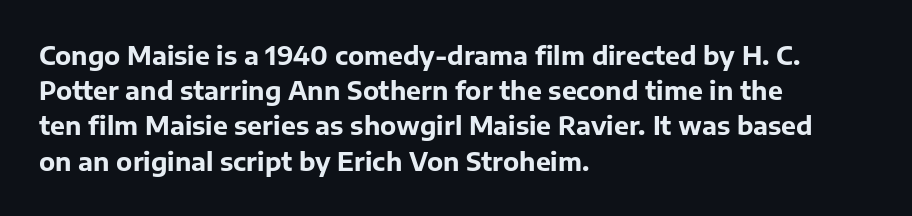
Here the glyphs are tracked normally, forming tight word shapes. Posture: upright roman. Plain, unruled lines of type. Leading matches the norm, producing a regular column.
